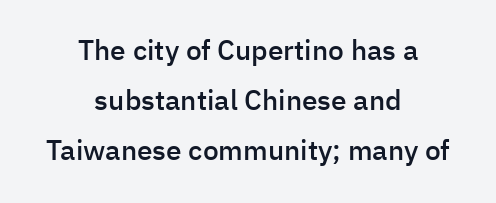
Q: Is the text bold? A: Semi-bold.
Q: Is the text italic (slanted)? A: No, it is upright.
Q: Is the typeface a serif or a sans-serif typeface? A: Sans-serif.
Q: Is the text underlined? A: No.
Q: How is the paragraph aligned? A: Centered.
Q: Is the spacing between letters normal or unusually wide? A: Normal.
Q: Width (condensed, normal, or wide)? A: Normal.
Q: Stroke contrast? A: Low.
Q: x-height? A: Medium.
Q: Monospaced? A: No.
